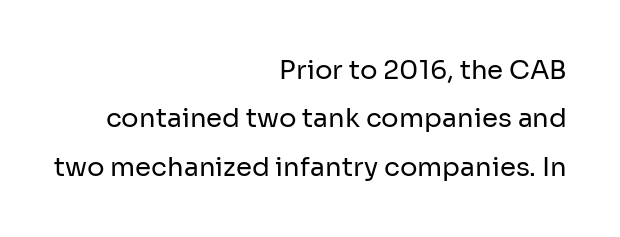
Q: Is the text bold? A: No.
Q: Is the text italic (slanted)? A: No, it is upright.
Q: Is the text underlined? A: No.
Q: How is the paragraph aligned? A: Right-aligned.
Q: Is the spacing between letters normal or unusually wide? A: Normal.
